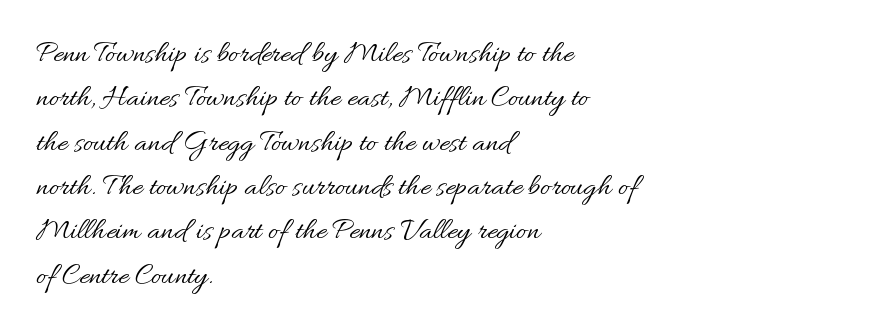
{"bold": "no", "weight": "regular", "width": "normal", "stroke_contrast": "medium", "x_height": "small", "monospaced": "no", "underline": "no", "align": "left", "line_spacing": "normal", "line_spacing_ratio": 1.43, "letter_spacing": "normal", "letter_spacing_em": 0.0, "glyph_px": 31}
